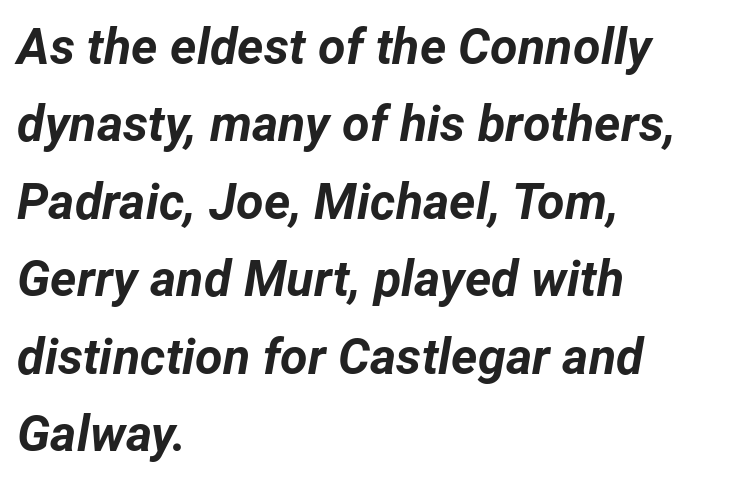
Q: Is the text bold? A: Yes.
Q: Is the text italic (slanted)? A: Yes, it leans right by about 12 degrees.
Q: Is the text underlined? A: No.
Q: How is the paragraph aligned? A: Left-aligned.
Q: Is the spacing between letters normal or unusually wide? A: Normal.
Q: Is the spacing between lines tight, normal or loose? A: Normal.
Q: Width (condensed, normal, or wide)? A: Normal.
Q: Stroke contrast? A: Low.
Q: x-height? A: Medium.
Q: Monospaced? A: No.
